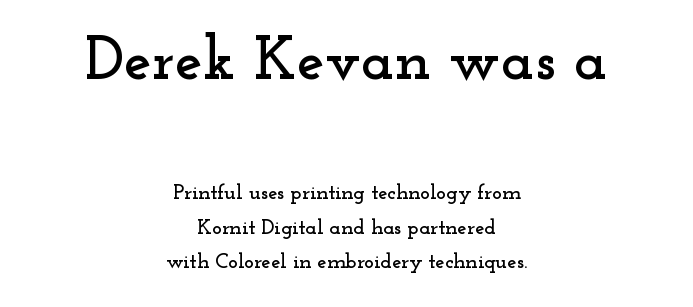
Q: Is the text italic (slanted)? A: No, it is upright.
Q: Is the typeface a serif or a sans-serif typeface? A: Serif.
Q: Is the text underlined? A: No.
Q: How is the paragraph aligned? A: Centered.
Q: Is the spacing between letters normal or unusually wide? A: Normal.
Q: Is the spacing between lines tight, normal or loose? A: Normal.
Q: Which block of text is set in a larger size, the first (top) or the second (bottom)? A: The first (top) one.
Q: Width (condensed, normal, or wide)? A: Wide.
Q: Stroke contrast? A: Low.
Q: x-height? A: Small.
Q: Monospaced? A: No.
